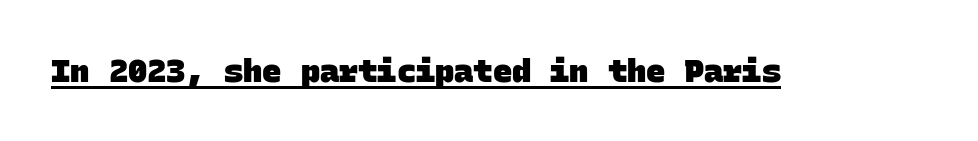
{"serif": "no", "bold": "yes", "weight": "heavy", "width": "normal", "stroke_contrast": "low", "x_height": "large", "monospaced": "yes", "underline": "yes", "letter_spacing": "normal", "letter_spacing_em": 0.0, "glyph_px": 32}
